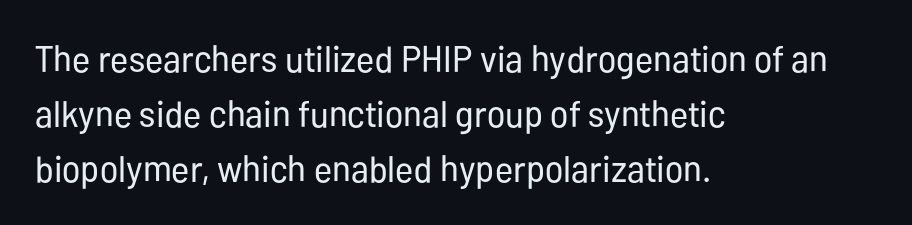
{"serif": "no", "italic": "no", "bold": "no", "weight": "regular", "width": "condensed", "stroke_contrast": "low", "x_height": "medium", "monospaced": "no", "underline": "no", "align": "left", "line_spacing": "normal", "line_spacing_ratio": 1.48, "letter_spacing": "normal", "letter_spacing_em": 0.0, "glyph_px": 37}
